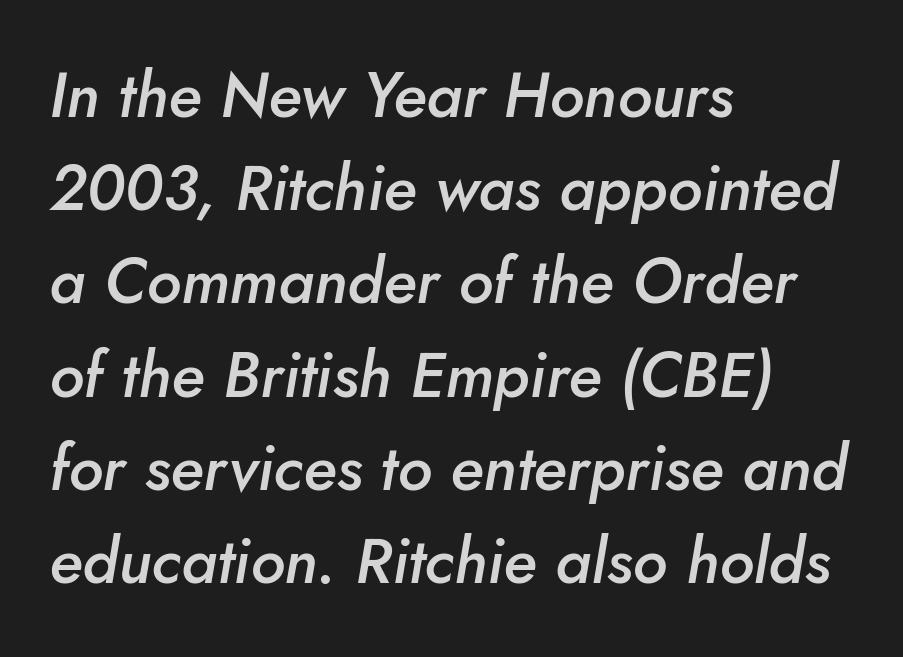
The image shows 63 px semibold type, italic (leaning right); set left-aligned, normal line spacing (1.48x), normal letter spacing, not underlined; low stroke contrast and a small x-height.
